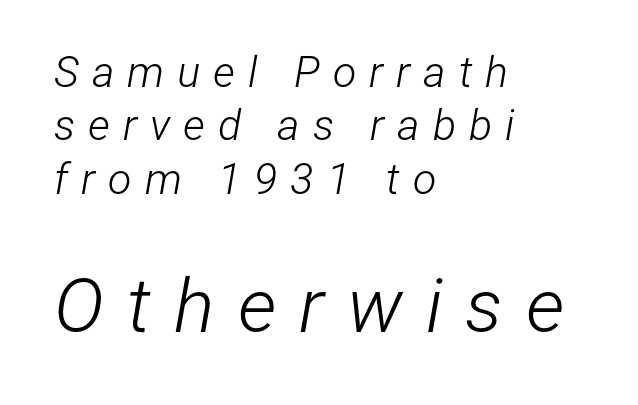
{"italic": "yes", "lean": "right", "slant_degrees": 12, "bold": "no", "weight": "light", "width": "condensed", "stroke_contrast": "low", "x_height": "medium", "monospaced": "no", "underline": "no", "align": "left", "line_spacing_ratio": 1.24, "letter_spacing": "wide", "letter_spacing_em": 0.3, "larger_block": "second", "size_ratio": 1.77, "glyph_px": 76}
